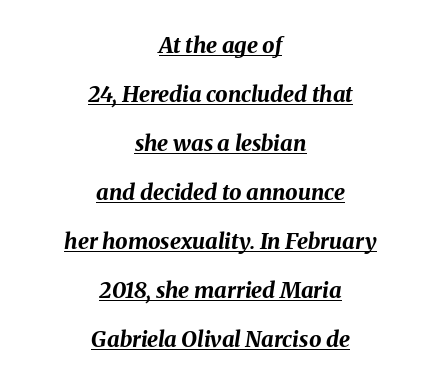
Q: Is the text bold? A: Yes.
Q: Is the text italic (slanted)? A: Yes, it leans right by about 8 degrees.
Q: Is the text underlined? A: Yes.
Q: How is the paragraph aligned? A: Centered.
Q: Is the spacing between letters normal or unusually wide? A: Normal.
Q: Is the spacing between lines tight, normal or loose? A: Loose.
